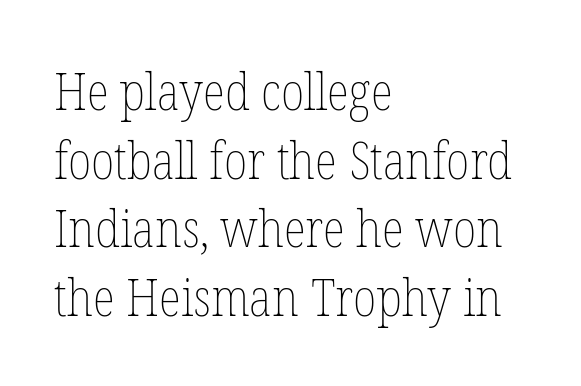
Q: Is the text bold? A: No.
Q: Is the text italic (slanted)? A: No, it is upright.
Q: Is the text underlined? A: No.
Q: How is the paragraph aligned? A: Left-aligned.
Q: Is the spacing between letters normal or unusually wide? A: Normal.
Q: Is the spacing between lines tight, normal or loose? A: Normal.
Q: Width (condensed, normal, or wide)? A: Condensed.
Q: Stroke contrast? A: Low.
Q: x-height? A: Medium.
Q: Monospaced? A: No.
